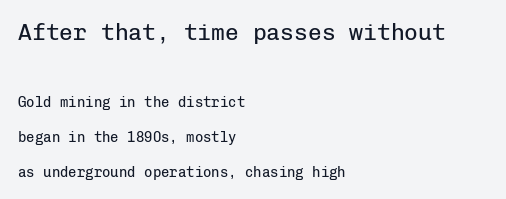
Observe the ordinary spacing: letters are neighbours, not strangers. Caption: multi-line text, flush left, ragged right. Scale decreases going downward across the two blocks. The glyphs are unaccompanied by any horizontal stroke below them. The font sits on the lighter half of the weight spectrum, regular included. The rendering uses a large line-height, opening up the rows.
